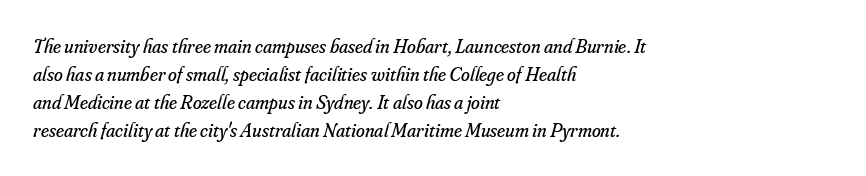
The image shows 20 px text type, italic (leaning right); set left-aligned, normal line spacing (1.4x), normal letter spacing, not underlined.
